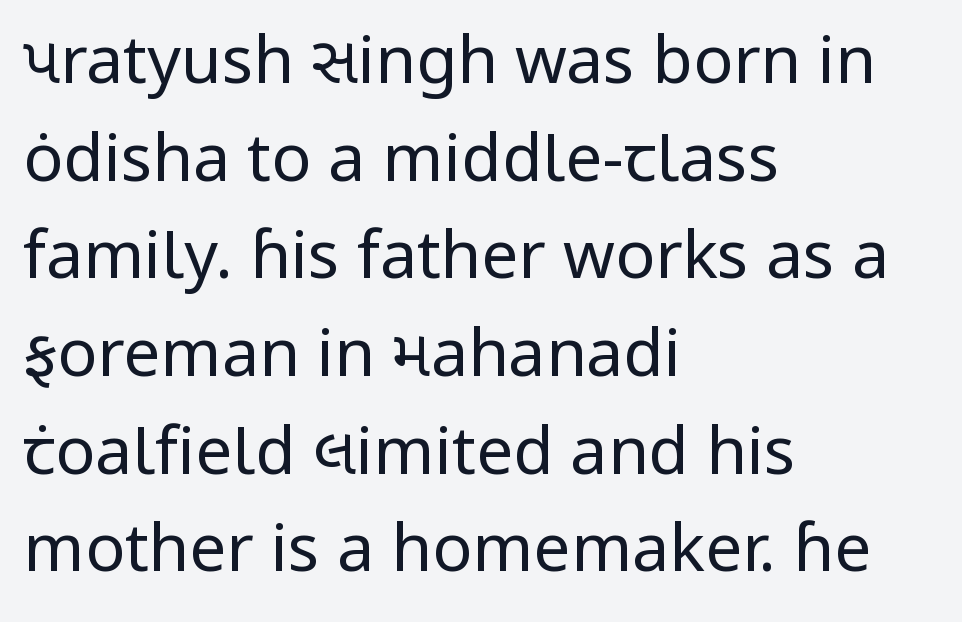
{"serif": "no", "italic": "no", "bold": "no", "weight": "regular", "width": "normal", "stroke_contrast": "low", "x_height": "medium", "monospaced": "no", "underline": "no", "align": "left", "line_spacing": "normal", "line_spacing_ratio": 1.48, "letter_spacing": "normal", "letter_spacing_em": 0.0, "glyph_px": 66}
